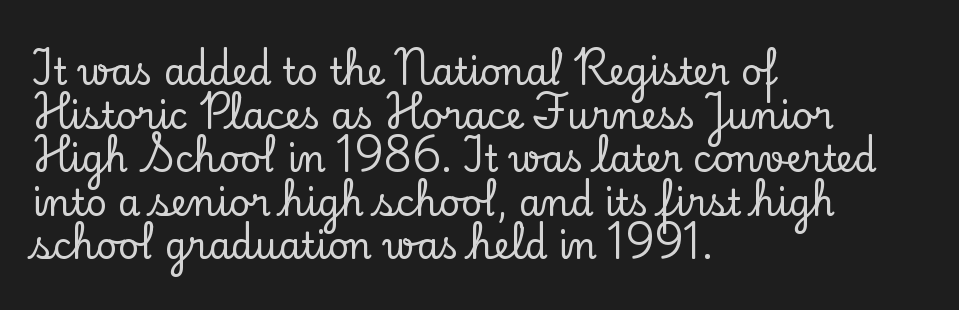
{"serif": "yes", "italic": "no", "width": "normal", "stroke_contrast": "low", "x_height": "small", "monospaced": "no", "underline": "no", "align": "left", "line_spacing_ratio": 1.21, "letter_spacing": "normal", "letter_spacing_em": 0.0, "glyph_px": 36}
